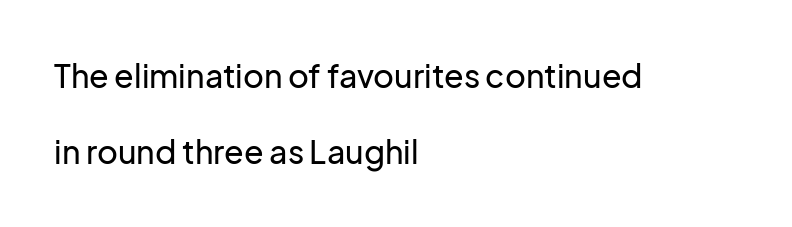
Q: Is the text italic (slanted)? A: No, it is upright.
Q: Is the typeface a serif or a sans-serif typeface? A: Sans-serif.
Q: Is the text underlined? A: No.
Q: How is the paragraph aligned? A: Left-aligned.
Q: Is the spacing between letters normal or unusually wide? A: Normal.
Q: Is the spacing between lines tight, normal or loose? A: Loose.
Q: Width (condensed, normal, or wide)? A: Normal.
Q: Stroke contrast? A: Low.
Q: x-height? A: Medium.
Q: Monospaced? A: No.
